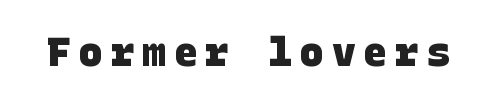
{"serif": "no", "bold": "yes", "weight": "heavy", "width": "normal", "stroke_contrast": "low", "x_height": "large", "underline": "no", "glyph_px": 40}
